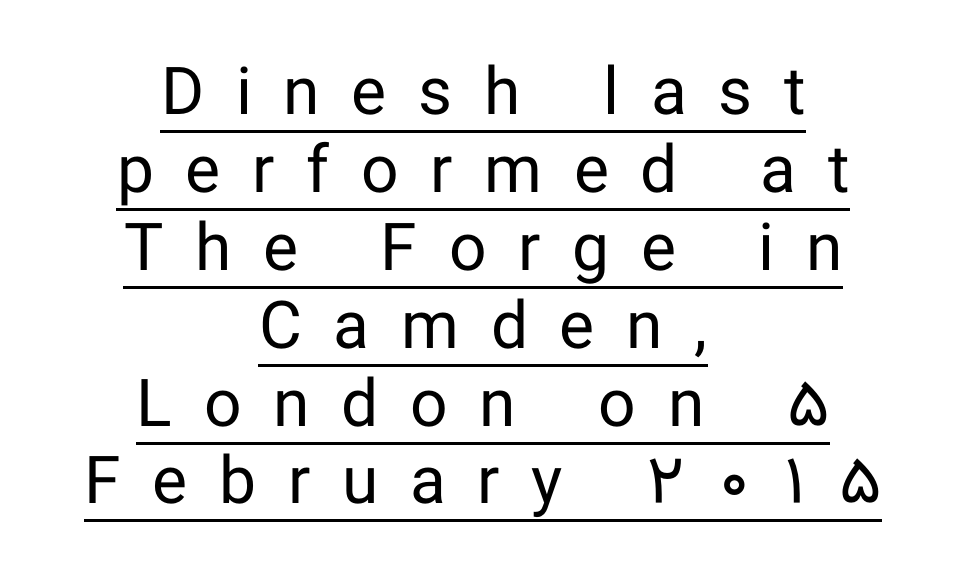
How are the letters spaced? Widely, with obvious added tracking. Every row of glyphs is offset so its center matches the block's center. Weight: in the light-to-regular range. The lettering stays uniformly vertical, giving the passage a roman look. To sum up the face: it is a sans, with no serifs.
